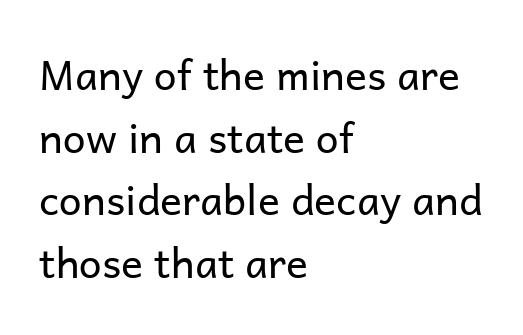
Q: Is the text bold? A: No.
Q: Is the text italic (slanted)? A: No, it is upright.
Q: Is the typeface a serif or a sans-serif typeface? A: Sans-serif.
Q: Is the text underlined? A: No.
Q: How is the paragraph aligned? A: Left-aligned.
Q: Is the spacing between letters normal or unusually wide? A: Normal.
Q: Is the spacing between lines tight, normal or loose? A: Normal.
Q: Width (condensed, normal, or wide)? A: Normal.
Q: Stroke contrast? A: Low.
Q: x-height? A: Medium.
Q: Monospaced? A: No.
